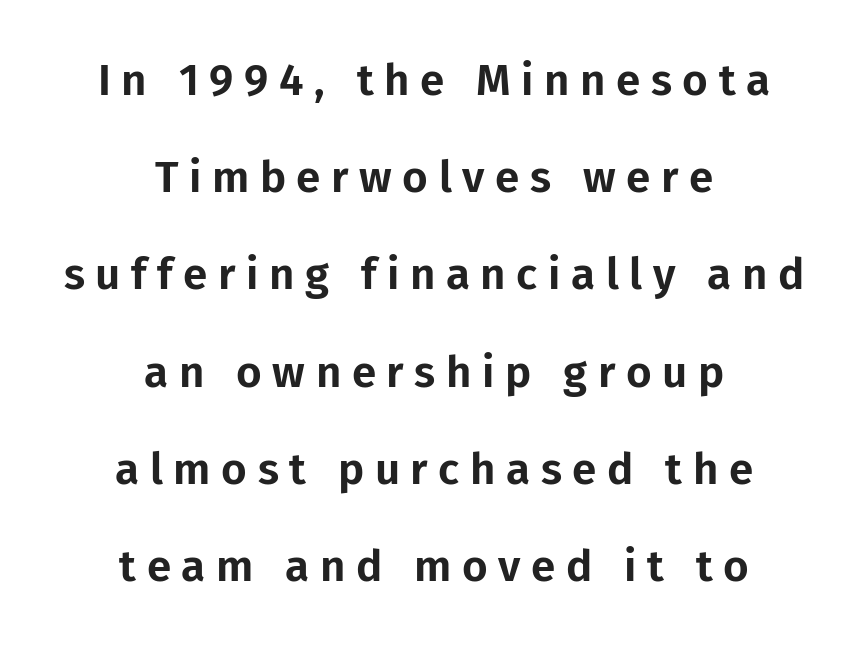
The space beneath each line is pristine and unruled. Here the designer chose a conventional face with non-uniform glyph widths. Do the letters lean? They stand straight. A sans-serif font was chosen for this passage. The passage is arranged like a title page — every line centered. These lines stand farther apart than default settings would place them.
